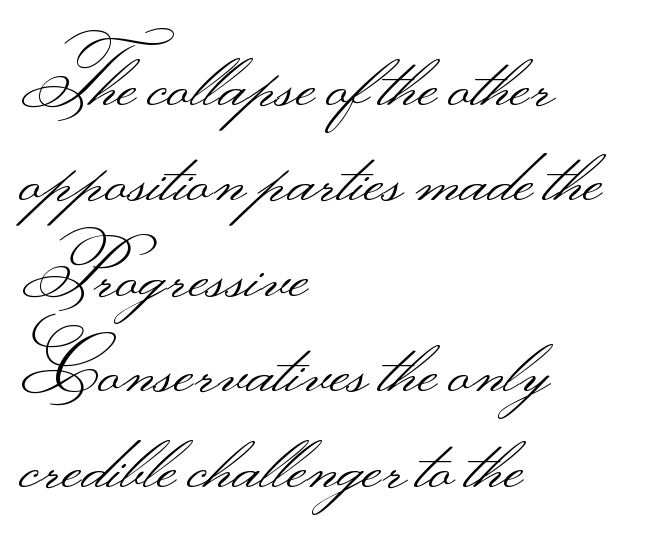
Q: Is the text bold? A: No.
Q: Is the text italic (slanted)? A: Yes.
Q: Is the typeface a serif or a sans-serif typeface? A: Sans-serif.
Q: Is the text underlined? A: No.
Q: How is the paragraph aligned? A: Left-aligned.
Q: Is the spacing between letters normal or unusually wide? A: Normal.
Q: Width (condensed, normal, or wide)? A: Wide.
Q: Stroke contrast? A: Medium.
Q: Monospaced? A: No.
